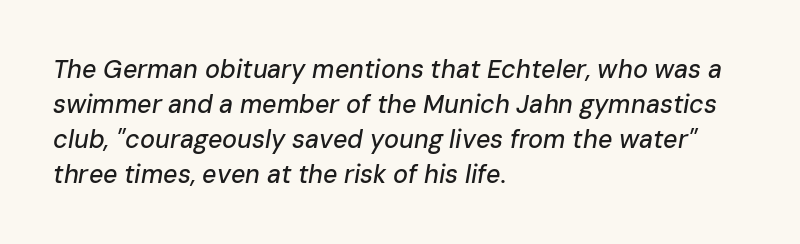
The image shows 25 px text type, italic (leaning right); set left-aligned, normal line spacing (1.4x), normal letter spacing, not underlined.
